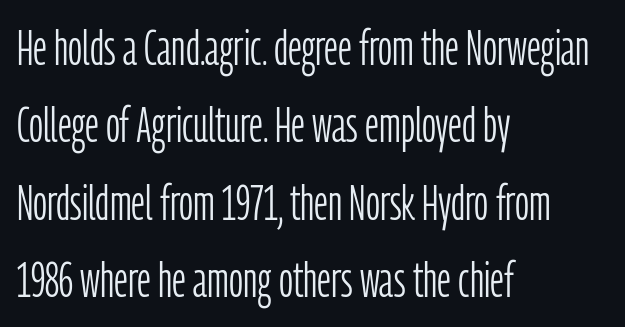
A light-to-regular cut is what we see here. If you drew a ruler down the left edge, every line would touch it. The face used here is a sans, in the tradition of grotesques and geometrics. Honestly, the row spacing looks completely unremarkable. Quick note: underline off.
